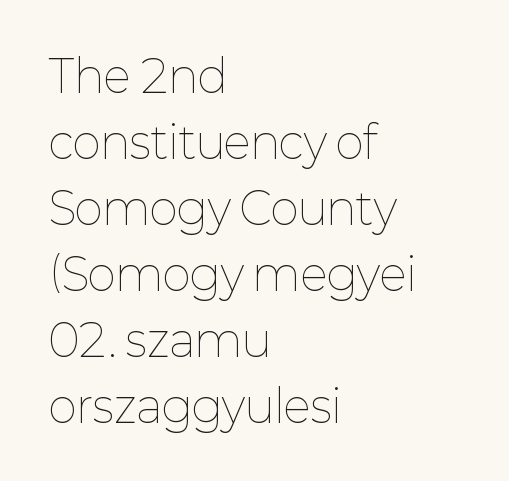
{"italic": "no", "bold": "no", "weight": "thin", "width": "normal", "stroke_contrast": "low", "x_height": "medium", "monospaced": "no", "underline": "no", "align": "left", "line_spacing": "normal", "line_spacing_ratio": 1.5, "letter_spacing": "normal", "letter_spacing_em": 0.0, "glyph_px": 44}
